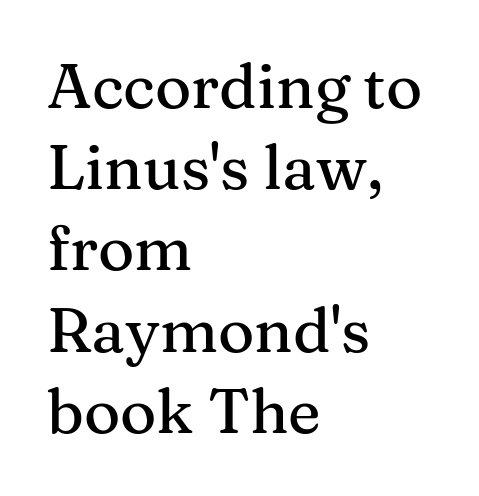
Nothing unusual about the tracking: characters are spaced as the font intends. Designer's note — italics off, roman on. The setting favours the left margin, as ordinary paragraphs usually do. The letters advance in unequal steps, a hallmark of proportional type. Each new line begins a customary step beneath the previous one. Descender tails drop into unmarked territory.
